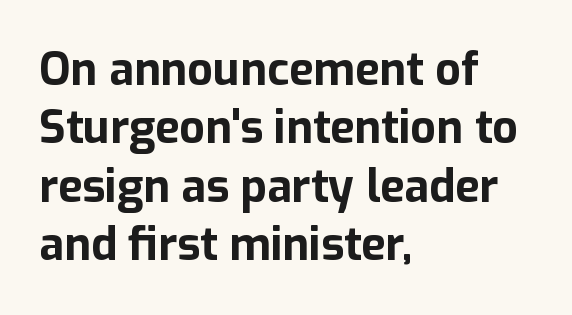
{"serif": "no", "italic": "no", "bold": "yes", "weight": "bold", "width": "normal", "stroke_contrast": "low", "x_height": "medium", "monospaced": "no", "underline": "no", "align": "left", "line_spacing": "normal", "line_spacing_ratio": 1.3, "letter_spacing": "normal", "letter_spacing_em": 0.0, "glyph_px": 45}
